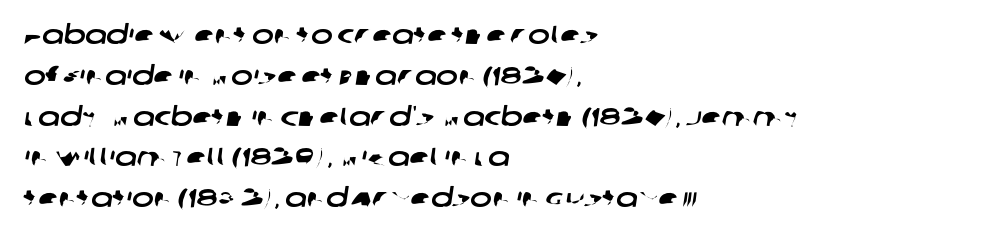
The area under the type is left untouched. Does the leading feel generous? No, just average. Does extra space separate the letters? No, they use regular spacing. Casual observation: everything's shoved over to the left.
